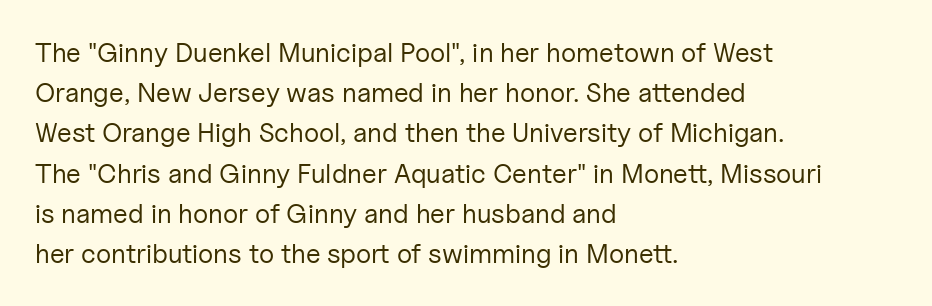
The image shows 27 px text type, upright; set left-aligned, normal line spacing (1.49x), normal letter spacing, not underlined.
